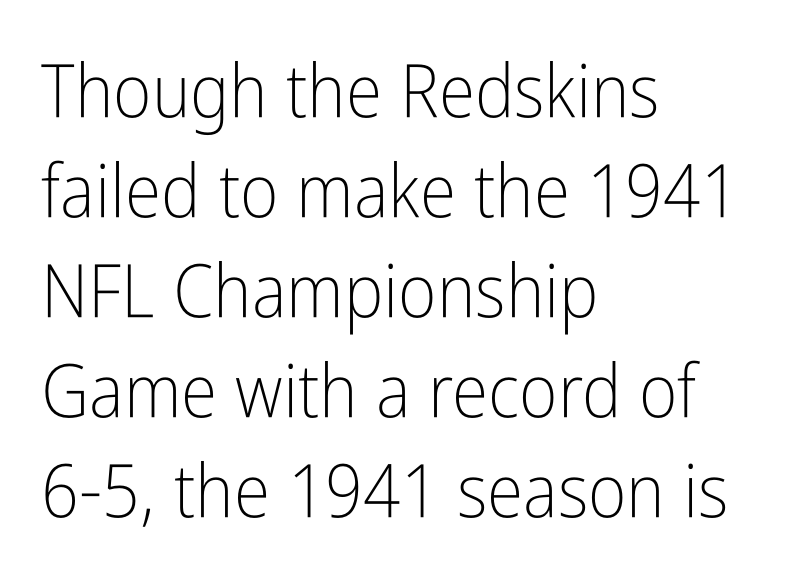
{"serif": "no", "italic": "no", "bold": "no", "weight": "light", "width": "condensed", "stroke_contrast": "low", "x_height": "medium", "monospaced": "no", "underline": "no", "align": "left", "line_spacing": "normal", "line_spacing_ratio": 1.35, "letter_spacing": "normal", "letter_spacing_em": 0.0, "glyph_px": 74}
